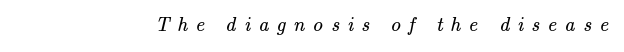
The image shows 20 px text type; set unusually wide letter spacing (+0.4 em), not underlined.
